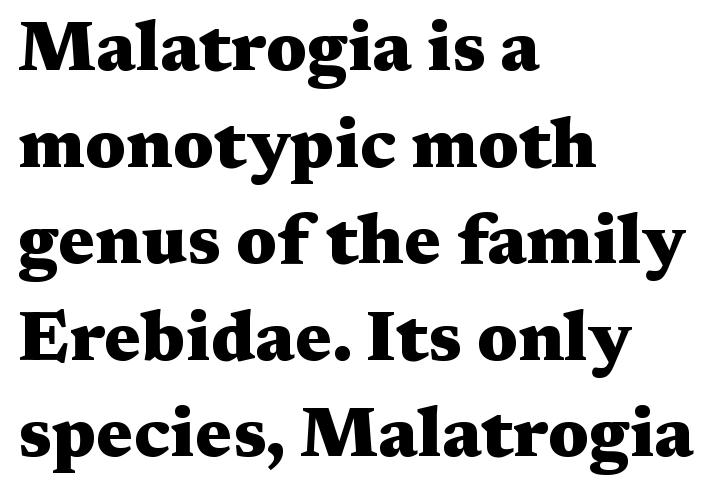
The image shows 70 px heavy, wide serif type, upright; set left-aligned, normal line spacing (1.38x), normal letter spacing, not underlined; medium stroke contrast and a medium x-height.
